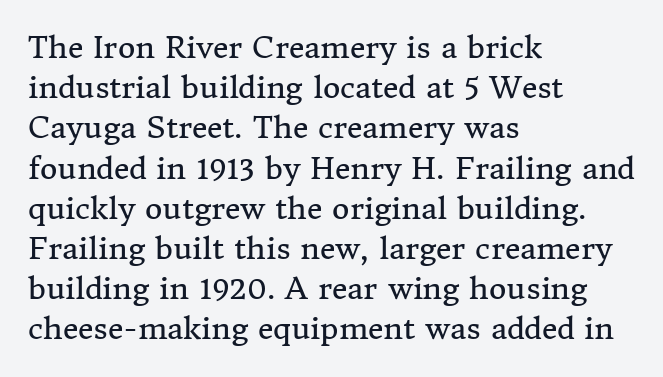
{"serif": "yes", "italic": "no", "bold": "no", "weight": "regular", "width": "normal", "stroke_contrast": "medium", "x_height": "medium", "monospaced": "no", "underline": "no", "align": "left", "line_spacing": "normal", "line_spacing_ratio": 1.34, "letter_spacing": "normal", "letter_spacing_em": 0.0, "glyph_px": 30}
